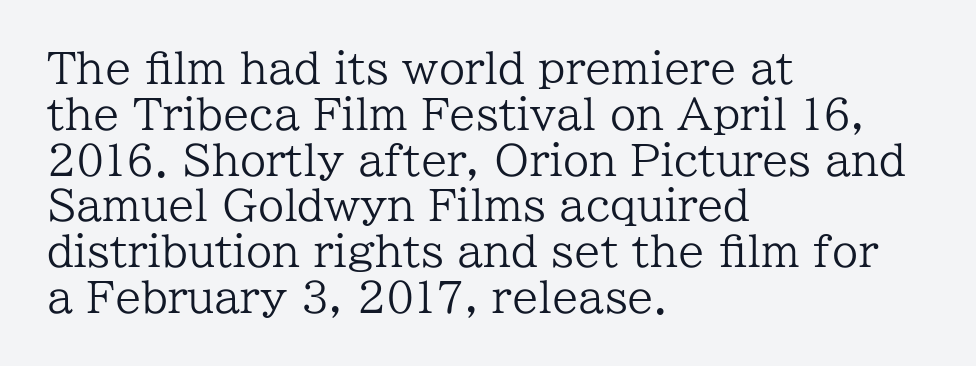
Whoever set this chose condensed vertical rhythm over breathing room. Glance below the letters and you will spot only blank space. The text was rendered using a seriffed face with decorative stroke endings. Spacing verdict: proportional, widths tailored to each character.
